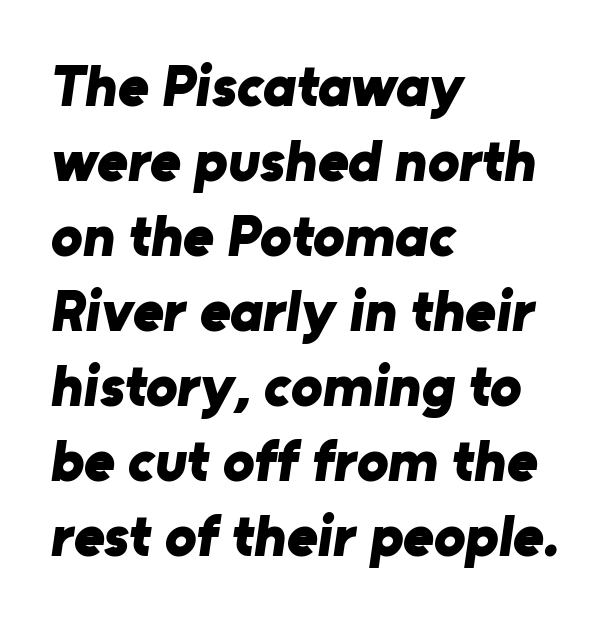
The image shows 59 px bold sans-serif type; set left-aligned, normal line spacing (1.27x), normal letter spacing, not underlined; low stroke contrast and a medium x-height.
